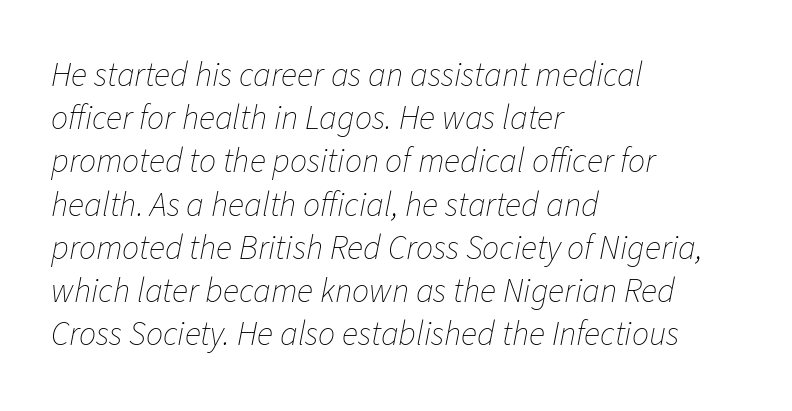
The image shows 34 px thin type, italic (leaning right); set left-aligned, normal line spacing (1.27x), normal letter spacing, not underlined; low stroke contrast and a medium x-height.
